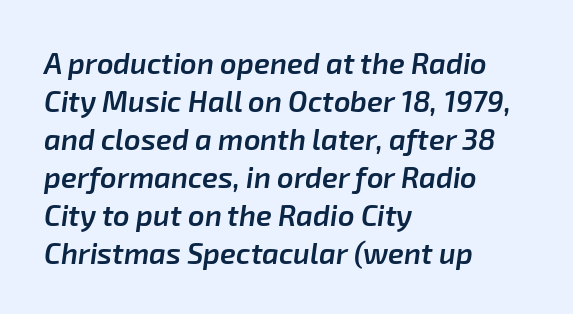
When letters slant like this, we call the style italic. Tracking here is standard; glyphs follow each other at the usual distance. The face used here is proportionally spaced, like ordinary book or web type. The glyphs are unaccompanied by any horizontal stroke below them. Compared with a centered layout, this one pins lines to the left instead.
